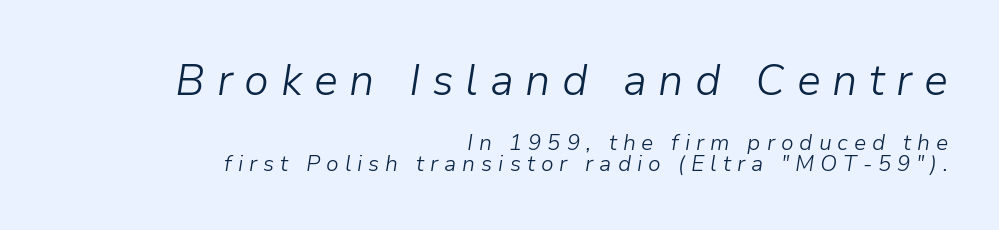
Q: Is the text bold? A: No.
Q: Is the text italic (slanted)? A: Yes, it leans right by about 9 degrees.
Q: Is the text underlined? A: No.
Q: How is the paragraph aligned? A: Right-aligned.
Q: Is the spacing between letters normal or unusually wide? A: Unusually wide.
Q: Is the spacing between lines tight, normal or loose? A: Tight.
Q: Which block of text is set in a larger size, the first (top) or the second (bottom)? A: The first (top) one.
Q: Width (condensed, normal, or wide)? A: Normal.
Q: Stroke contrast? A: Low.
Q: x-height? A: Medium.
Q: Monospaced? A: No.
